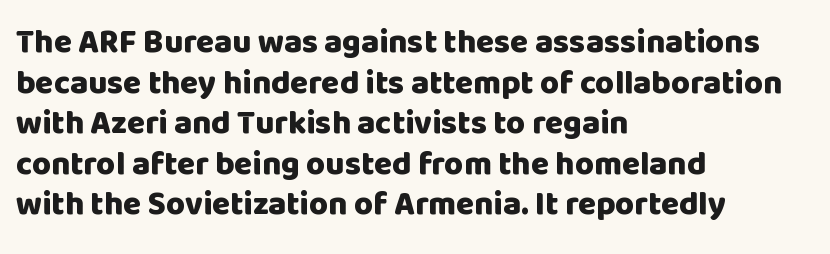
The image shows 33 px heavy sans-serif type, upright; set left-aligned, line spacing 1.23x, normal letter spacing, not underlined; low stroke contrast and a large x-height.
